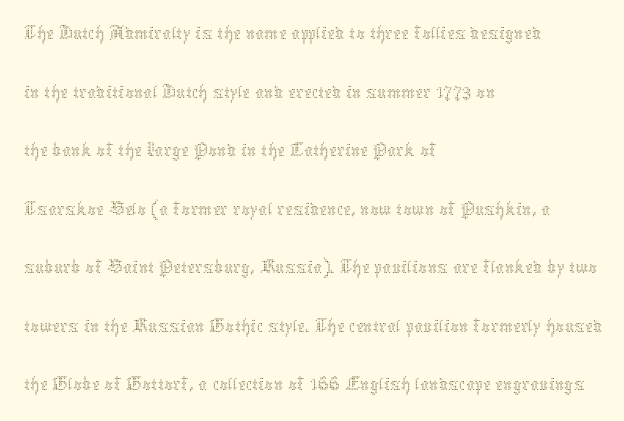
{"italic": "no", "bold": "no", "weight": "thin", "width": "normal", "stroke_contrast": "medium", "x_height": "medium", "monospaced": "no", "underline": "no", "align": "left", "line_spacing": "normal", "line_spacing_ratio": 1.33, "letter_spacing": "normal", "letter_spacing_em": 0.0, "glyph_px": 44}
